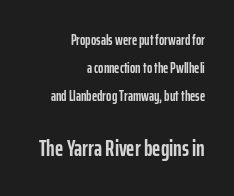
The image shows 22 px bold type, upright; set right-aligned, loose line spacing (2.01x), normal letter spacing, not underlined; the second (bottom) block is 1.57x larger.
